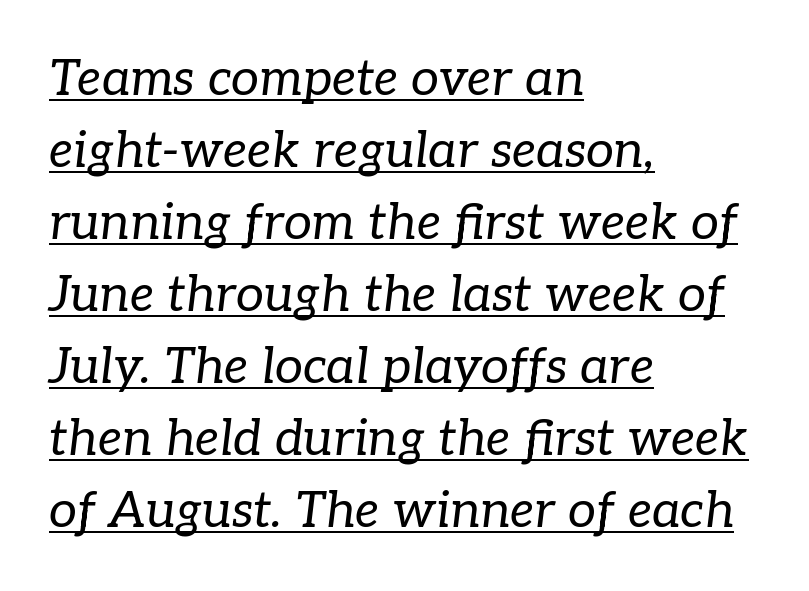
{"serif": "yes", "italic": "yes", "lean": "right", "slant_degrees": 7, "bold": "no", "weight": "regular", "width": "normal", "stroke_contrast": "low", "x_height": "medium", "monospaced": "no", "underline": "yes", "align": "left", "line_spacing": "normal", "line_spacing_ratio": 1.44, "letter_spacing": "normal", "letter_spacing_em": 0.0, "glyph_px": 50}
